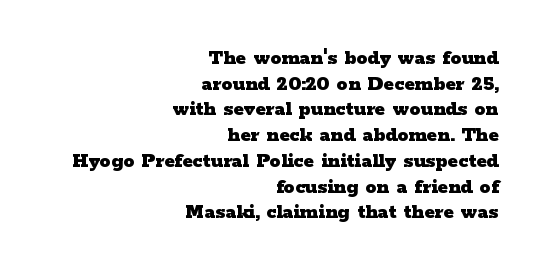
Q: Is the text bold? A: Yes.
Q: Is the text italic (slanted)? A: No, it is upright.
Q: Is the text underlined? A: No.
Q: How is the paragraph aligned? A: Right-aligned.
Q: Is the spacing between letters normal or unusually wide? A: Normal.
